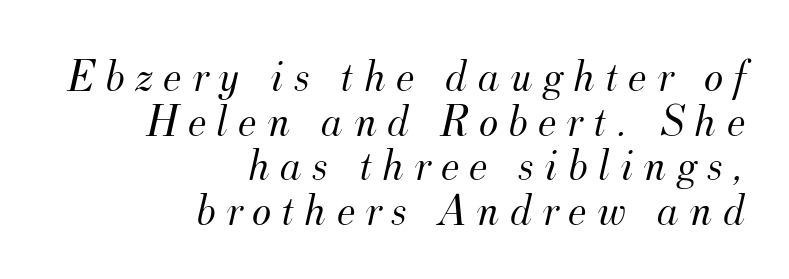
The image shows 46 px light serif type, italic (leaning right); set right-aligned, tight line spacing (0.97x), unusually wide letter spacing (+0.22 em), not underlined; medium stroke contrast and a small x-height.
